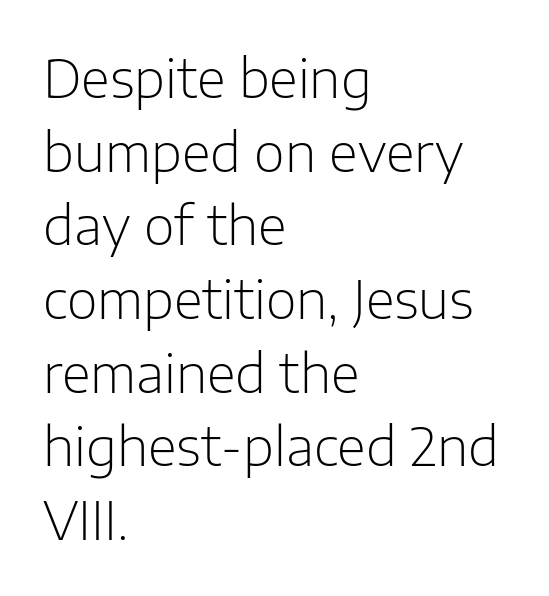
Check under the words: just untouched page. Do the letters lean? They stand straight. Spacing verdict: proportional, widths tailored to each character. Notice how the passage keeps a crisp vertical edge on the left only. Tracking here is standard; glyphs follow each other at the usual distance. This sample uses a sans-serif face.
